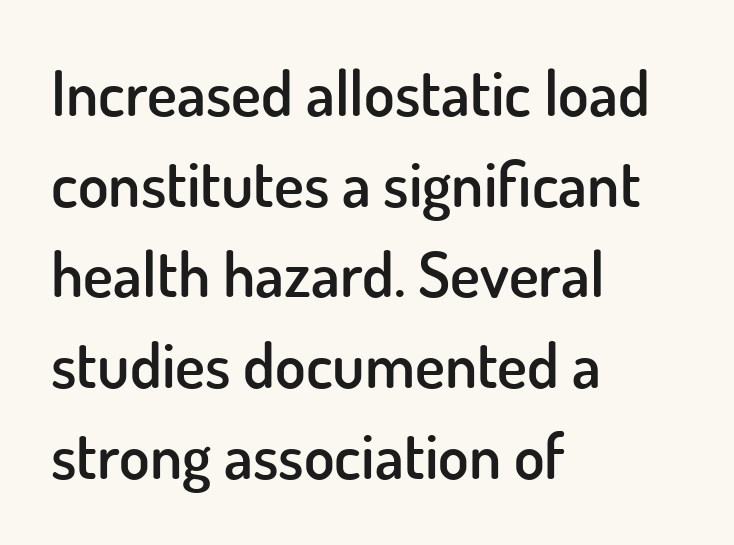
{"serif": "no", "italic": "no", "bold": "semi", "weight": "semibold", "width": "normal", "stroke_contrast": "low", "x_height": "small", "monospaced": "no", "underline": "no", "align": "left", "line_spacing": "normal", "line_spacing_ratio": 1.44, "letter_spacing": "normal", "letter_spacing_em": 0.0, "glyph_px": 63}
